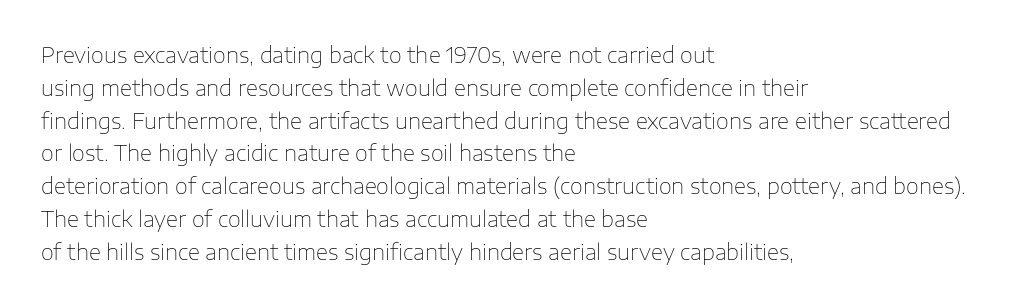
Q: Is the text bold? A: No.
Q: Is the text italic (slanted)? A: No, it is upright.
Q: Is the text underlined? A: No.
Q: How is the paragraph aligned? A: Left-aligned.
Q: Is the spacing between letters normal or unusually wide? A: Normal.
Q: Is the spacing between lines tight, normal or loose? A: Normal.
